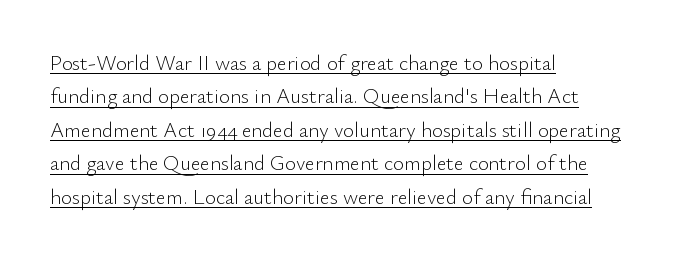
Notice how the stems are strictly vertical — no italics here. Does the leading feel generous? No, just average. How are the letters spaced? Ordinarily, with no added tracking. Is the block centered? No — it sits flush against the left margin.
